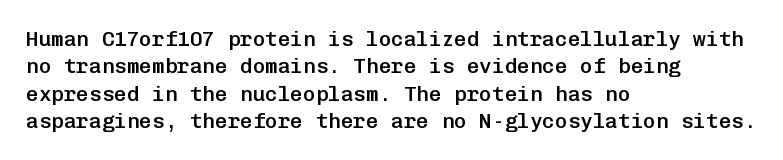
{"italic": "no", "bold": "semi", "underline": "no", "align": "left", "line_spacing": "normal", "line_spacing_ratio": 1.3, "letter_spacing": "normal", "letter_spacing_em": 0.0, "glyph_px": 21}
